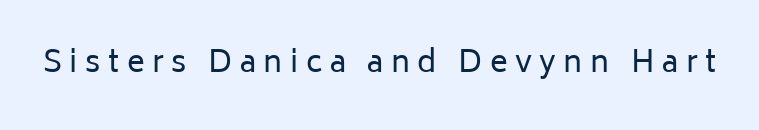
{"serif": "no", "italic": "no", "bold": "no", "weight": "regular", "width": "normal", "stroke_contrast": "low", "x_height": "medium", "monospaced": "no", "underline": "no", "letter_spacing": "wide", "letter_spacing_em": 0.25, "glyph_px": 30}
